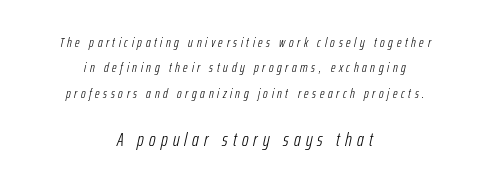
The strokes carry an ordinary text weight at most. It's the slanting kind of type. The second block has been scaled up relative to the first. No word sits above an underline. Look at the tracking — it's clearly loosened, letters drifting apart. Where is the straight margin? There isn't one; the lines are centered.
